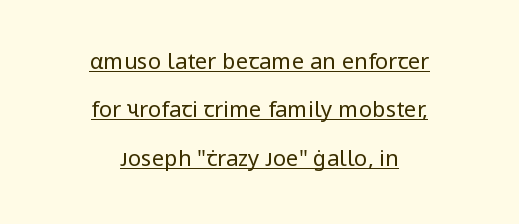
Stroke thickness stays within the range of a standard reading face or lighter. Tall strokes in this sample are plumb rather than angled. The rendering keeps characters at their native spacing. Leading is clearly above the norm, producing a sparse column. Visually the block forms a symmetrical silhouette, jagged on both flanks.
